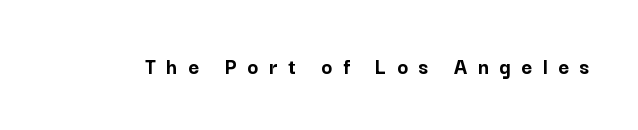
{"italic": "no", "bold": "yes", "underline": "no", "letter_spacing": "wide", "letter_spacing_em": 0.46, "glyph_px": 23}
